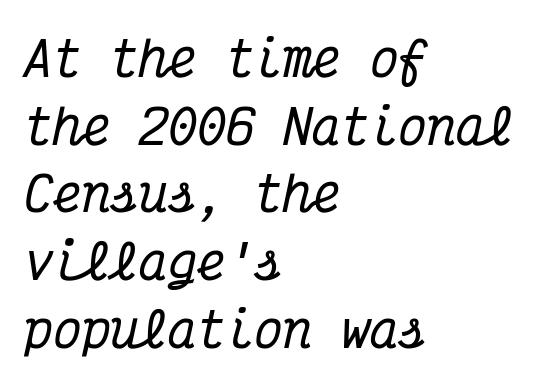
The image shows 48 px condensed serif type, italic (leaning right), monospaced; set left-aligned, normal line spacing (1.41x), normal letter spacing, not underlined; medium stroke contrast and a medium x-height.
